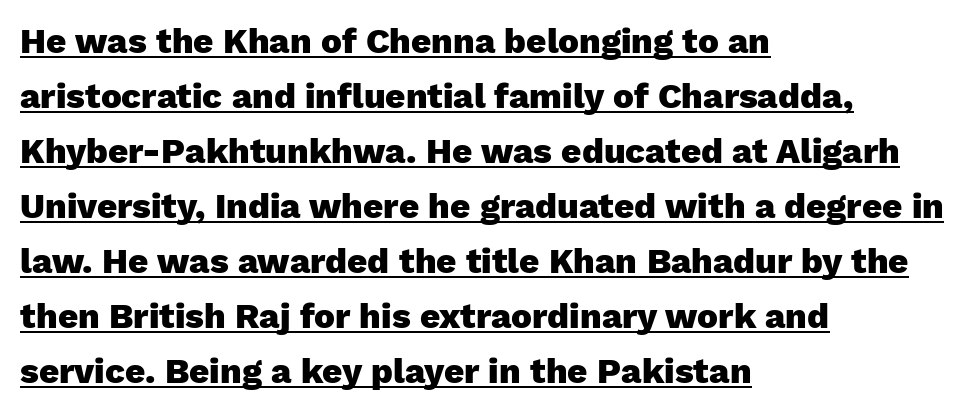
The image shows 35 px heavy sans-serif type, upright; set left-aligned, normal line spacing (1.57x), normal letter spacing, underlined; low stroke contrast and a medium x-height.
